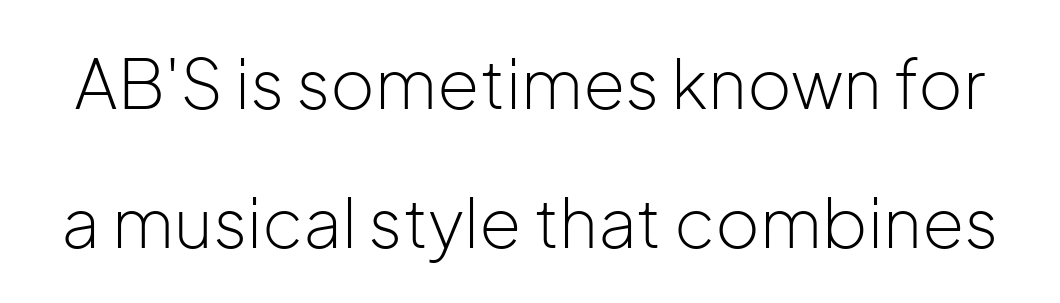
Each letter keeps its own natural width here, so spacing adapts to shape. Just letters on the line, the space beneath them empty. The face used here is a sans, in the tradition of grotesques and geometrics. The typesetting does not lean heavy: it is not bold.
